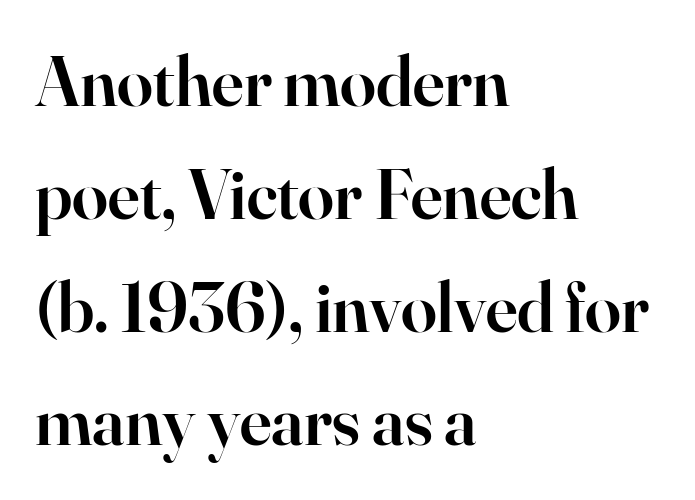
Q: Is the text bold? A: Semi-bold.
Q: Is the text italic (slanted)? A: No, it is upright.
Q: Is the typeface a serif or a sans-serif typeface? A: Serif.
Q: Is the text underlined? A: No.
Q: How is the paragraph aligned? A: Left-aligned.
Q: Is the spacing between letters normal or unusually wide? A: Normal.
Q: Is the spacing between lines tight, normal or loose? A: Normal.
Q: Width (condensed, normal, or wide)? A: Normal.
Q: Stroke contrast? A: High.
Q: x-height? A: Small.
Q: Monospaced? A: No.
